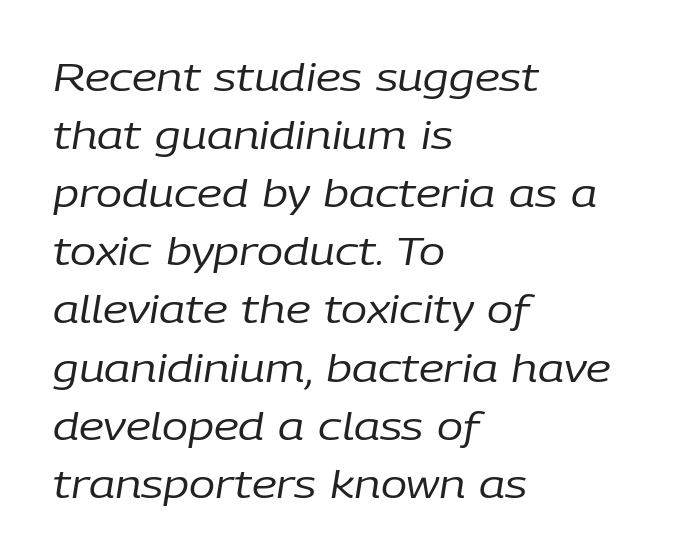
The image shows 39 px regular-weight type, italic (leaning right); set left-aligned, normal line spacing (1.49x), normal letter spacing, not underlined; low stroke contrast and a medium x-height.
